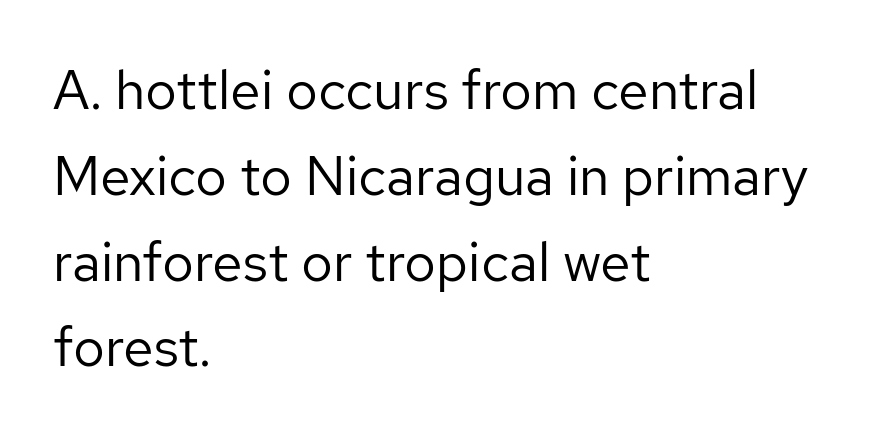
{"serif": "no", "italic": "no", "bold": "no", "weight": "regular", "width": "normal", "stroke_contrast": "low", "x_height": "medium", "monospaced": "no", "underline": "no", "align": "left", "line_spacing": "normal", "line_spacing_ratio": 1.56, "letter_spacing": "normal", "letter_spacing_em": 0.0, "glyph_px": 55}
